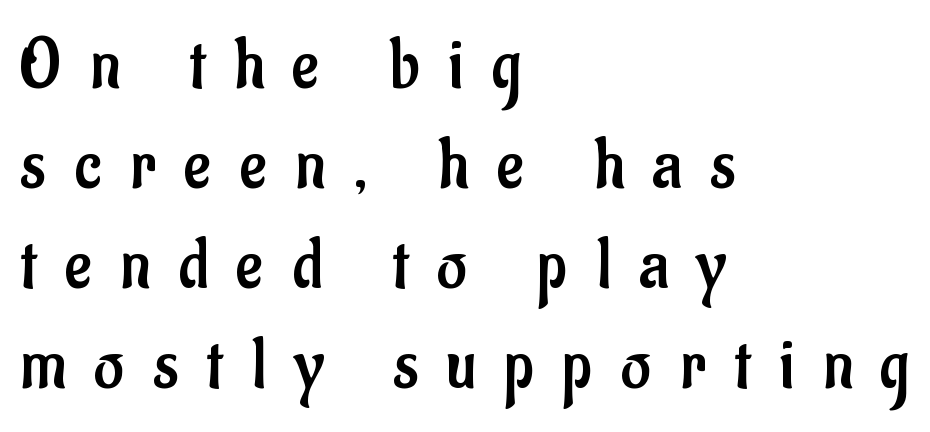
{"serif": "no", "italic": "no", "bold": "no", "weight": "regular", "width": "condensed", "stroke_contrast": "low", "x_height": "small", "monospaced": "no", "underline": "no", "align": "left", "line_spacing": "normal", "line_spacing_ratio": 1.37, "letter_spacing": "wide", "letter_spacing_em": 0.39, "glyph_px": 73}
